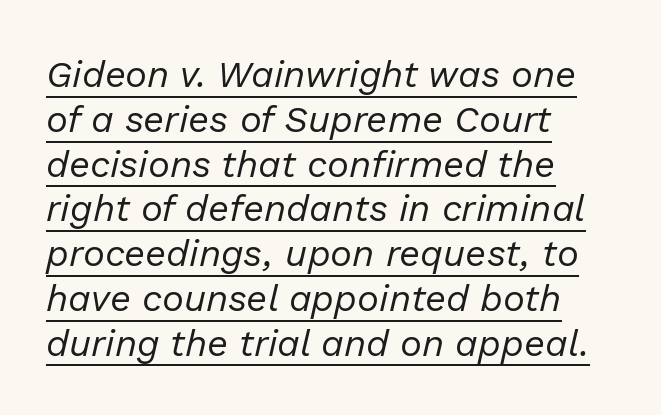
{"italic": "yes", "lean": "right", "slant_degrees": 13, "bold": "no", "weight": "regular", "width": "normal", "stroke_contrast": "low", "x_height": "medium", "monospaced": "no", "underline": "yes", "align": "left", "line_spacing_ratio": 1.21, "letter_spacing": "normal", "letter_spacing_em": 0.0, "glyph_px": 37}
